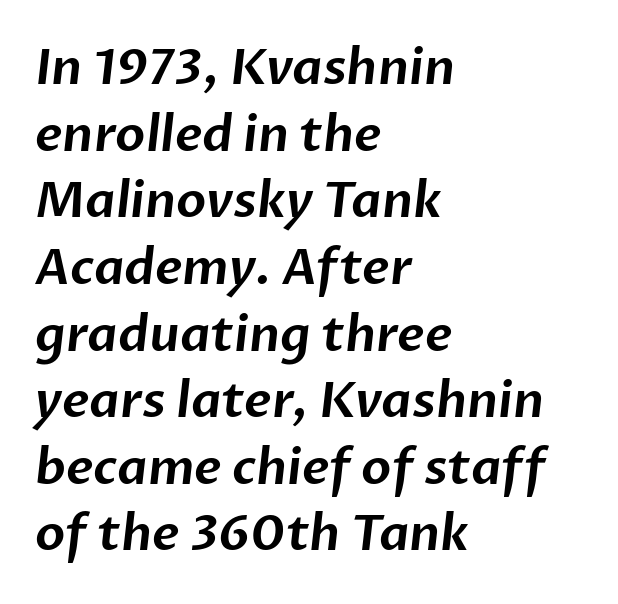
{"serif": "no", "width": "normal", "stroke_contrast": "low", "x_height": "medium", "monospaced": "no", "underline": "no", "align": "left", "line_spacing": "normal", "line_spacing_ratio": 1.36, "letter_spacing": "normal", "letter_spacing_em": 0.0, "glyph_px": 49}
